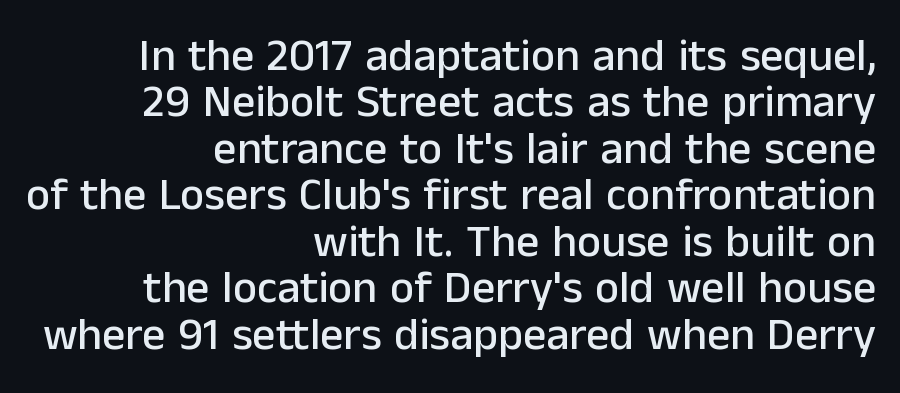
Horizontal bands of white between lines are thin slivers. The lettering stays uniformly vertical, giving the passage a roman look. Unlike a traditional serif, this face leaves its strokes unadorned. You could not count columns in this text — the font is proportionally spaced. Which margin do the lines hug? The right one — the left edge is uneven. The horizontal fit of the characters is conventional and even.
